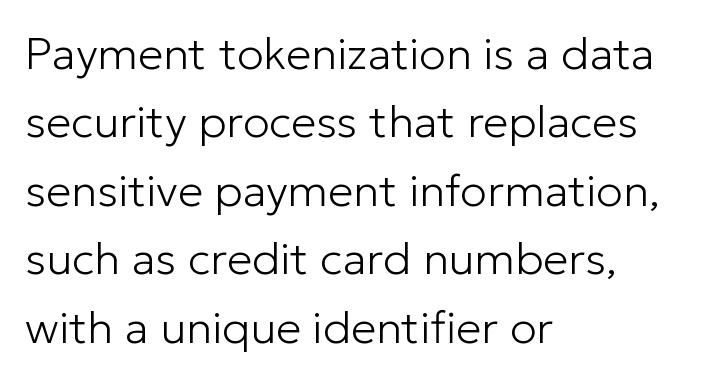
{"serif": "no", "italic": "no", "bold": "no", "weight": "light", "width": "normal", "stroke_contrast": "low", "x_height": "medium", "monospaced": "no", "underline": "no", "align": "left", "line_spacing": "normal", "line_spacing_ratio": 1.52, "letter_spacing": "normal", "letter_spacing_em": 0.0, "glyph_px": 45}
